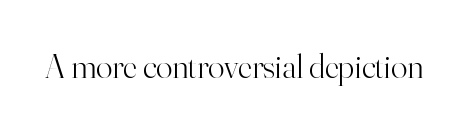
Q: Is the text bold? A: No.
Q: Is the text italic (slanted)? A: No, it is upright.
Q: Is the typeface a serif or a sans-serif typeface? A: Serif.
Q: Is the text underlined? A: No.
Q: Is the spacing between letters normal or unusually wide? A: Normal.
Q: Width (condensed, normal, or wide)? A: Normal.
Q: Stroke contrast? A: High.
Q: x-height? A: Small.
Q: Monospaced? A: No.
